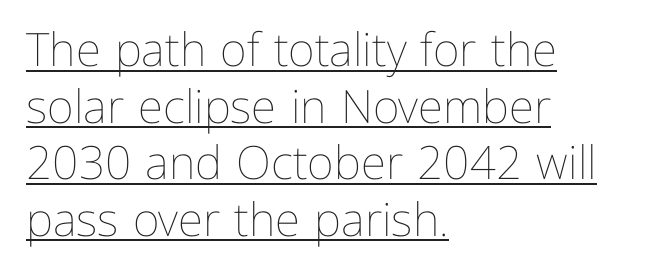
Q: Is the text bold? A: No.
Q: Is the text italic (slanted)? A: No, it is upright.
Q: Is the text underlined? A: Yes.
Q: How is the paragraph aligned? A: Left-aligned.
Q: Is the spacing between letters normal or unusually wide? A: Normal.
Q: Width (condensed, normal, or wide)? A: Normal.
Q: Stroke contrast? A: Low.
Q: x-height? A: Medium.
Q: Monospaced? A: No.
